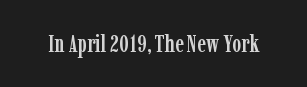
{"italic": "no", "underline": "no", "letter_spacing": "normal", "letter_spacing_em": 0.0, "glyph_px": 24}
